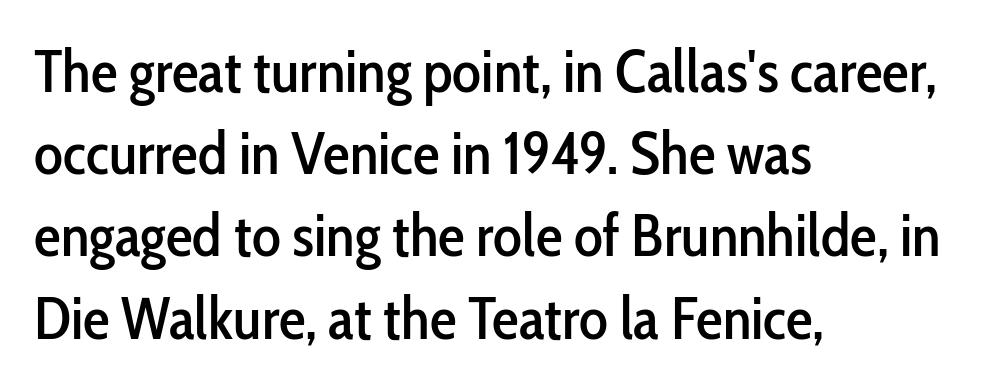
Q: Is the text italic (slanted)? A: No, it is upright.
Q: Is the typeface a serif or a sans-serif typeface? A: Sans-serif.
Q: Is the text underlined? A: No.
Q: How is the paragraph aligned? A: Left-aligned.
Q: Is the spacing between letters normal or unusually wide? A: Normal.
Q: Is the spacing between lines tight, normal or loose? A: Normal.
Q: Width (condensed, normal, or wide)? A: Condensed.
Q: Stroke contrast? A: Low.
Q: x-height? A: Medium.
Q: Monospaced? A: No.
